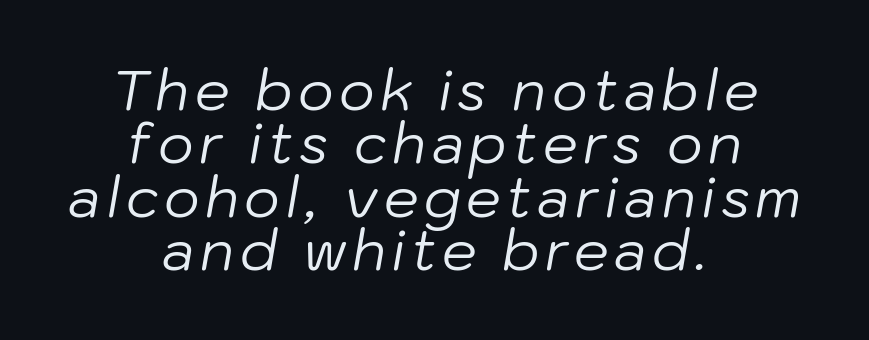
{"italic": "yes", "lean": "right", "slant_degrees": 10, "bold": "no", "weight": "regular", "width": "normal", "stroke_contrast": "low", "x_height": "medium", "monospaced": "no", "underline": "no", "align": "center", "line_spacing": "tight", "line_spacing_ratio": 0.97, "glyph_px": 55}
